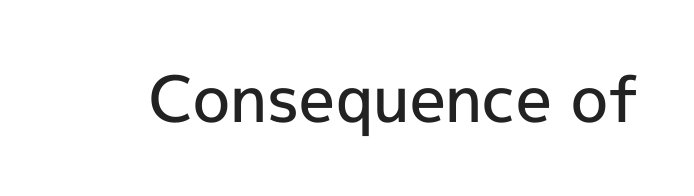
These lines keep a tight, regular rhythm from letter to letter. Nothing sits at the stroke ends, so this counts as sans-serif. Caption: semibold face, moderately heavy strokes. Each row of text sits above clean, open space. Is there any slant? The stems are plumb. Varying glyph widths throughout — classic text-font behaviour.
